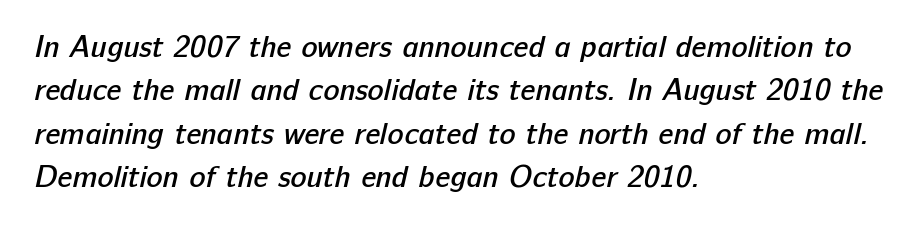
Observe the absence of serifs on each vertical stroke in this sample. Anything drawn beneath the words? Only blank space. The ragged edge is on the right, which tells us the setting is flush left. Honestly, the letter spacing is just normal — you wouldn't notice it.
